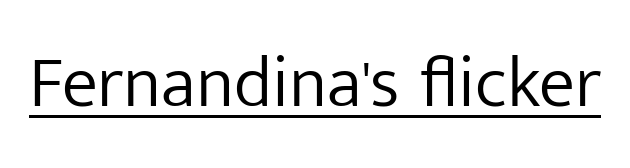
{"serif": "no", "italic": "no", "bold": "no", "weight": "light", "width": "normal", "stroke_contrast": "low", "x_height": "medium", "monospaced": "no", "underline": "yes", "letter_spacing": "normal", "letter_spacing_em": 0.0, "glyph_px": 73}
